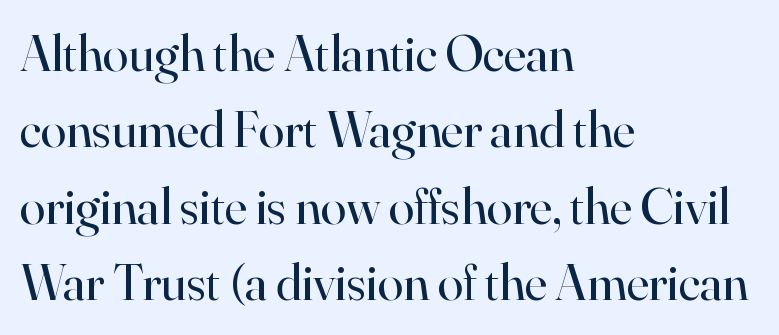
Q: Is the text bold? A: No.
Q: Is the text italic (slanted)? A: No, it is upright.
Q: Is the typeface a serif or a sans-serif typeface? A: Serif.
Q: Is the text underlined? A: No.
Q: How is the paragraph aligned? A: Left-aligned.
Q: Is the spacing between letters normal or unusually wide? A: Normal.
Q: Is the spacing between lines tight, normal or loose? A: Normal.
Q: Width (condensed, normal, or wide)? A: Normal.
Q: Stroke contrast? A: High.
Q: x-height? A: Small.
Q: Monospaced? A: No.
